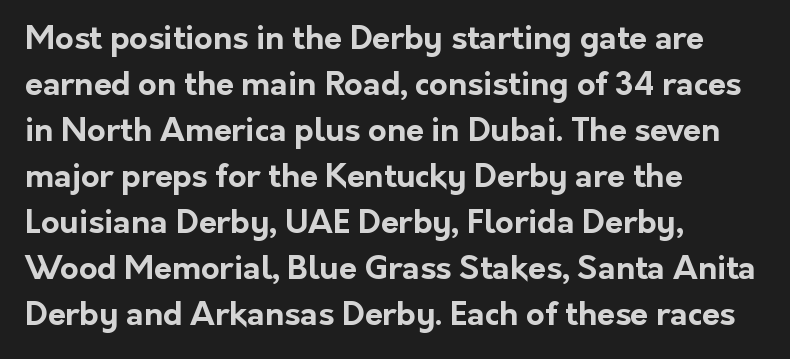
Q: Is the text bold? A: Yes.
Q: Is the text italic (slanted)? A: No, it is upright.
Q: Is the typeface a serif or a sans-serif typeface? A: Sans-serif.
Q: Is the text underlined? A: No.
Q: How is the paragraph aligned? A: Left-aligned.
Q: Is the spacing between letters normal or unusually wide? A: Normal.
Q: Is the spacing between lines tight, normal or loose? A: Normal.
Q: Width (condensed, normal, or wide)? A: Normal.
Q: Stroke contrast? A: Low.
Q: x-height? A: Medium.
Q: Monospaced? A: No.
